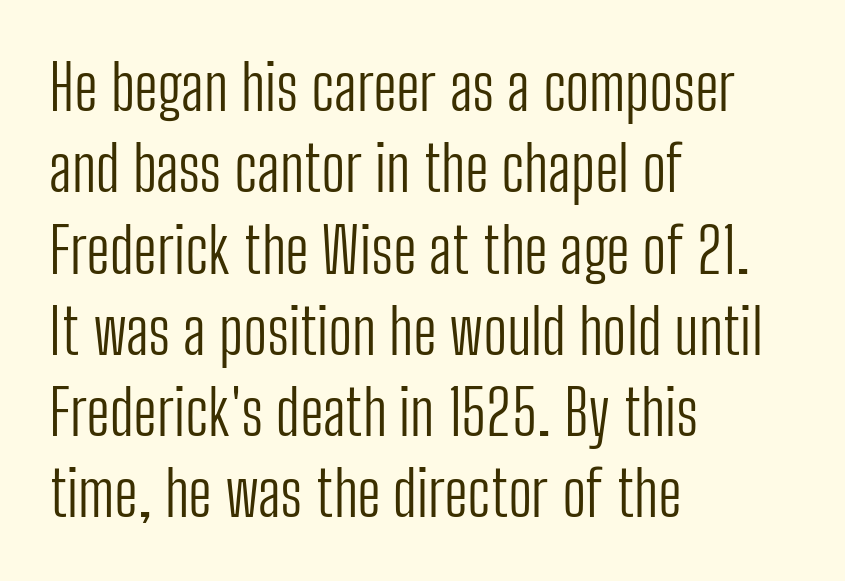
The image shows 63 px light, condensed sans-serif type, upright; set left-aligned, normal line spacing (1.29x), normal letter spacing, not underlined; low stroke contrast and a medium x-height.
